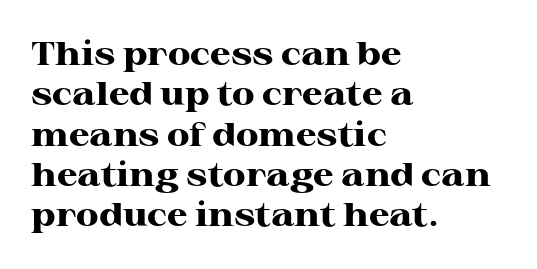
Q: Is the text bold? A: Yes.
Q: Is the text italic (slanted)? A: No, it is upright.
Q: Is the typeface a serif or a sans-serif typeface? A: Serif.
Q: Is the text underlined? A: No.
Q: How is the paragraph aligned? A: Left-aligned.
Q: Is the spacing between letters normal or unusually wide? A: Normal.
Q: Width (condensed, normal, or wide)? A: Wide.
Q: Stroke contrast? A: High.
Q: x-height? A: Medium.
Q: Monospaced? A: No.
